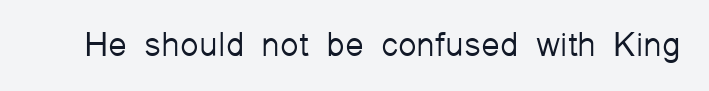
Q: Is the text bold? A: No.
Q: Is the text italic (slanted)? A: No, it is upright.
Q: Is the typeface a serif or a sans-serif typeface? A: Sans-serif.
Q: Is the text underlined? A: No.
Q: Is the spacing between letters normal or unusually wide? A: Normal.
Q: Width (condensed, normal, or wide)? A: Normal.
Q: Stroke contrast? A: Low.
Q: x-height? A: Medium.
Q: Monospaced? A: No.
